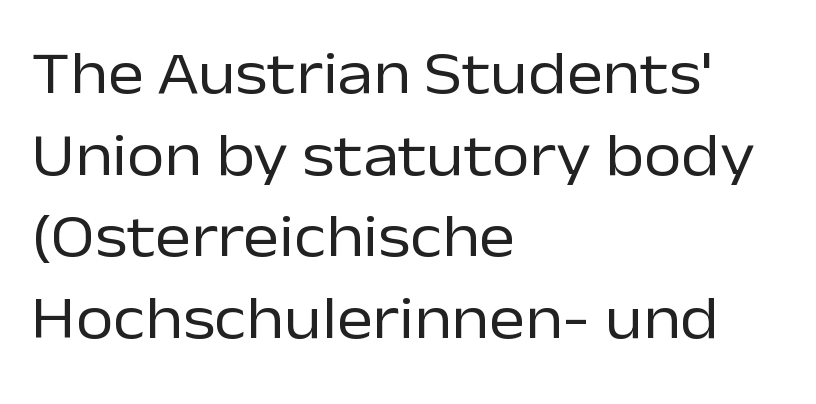
To sum up the face: it is a sans, with no serifs. Letters rest on an invisible, unmarked baseline. Students, observe: this is what conventionally led text looks like. The paragraph shown leans on its left margin. Ink coverage per letter is moderate at most. Inter-character spacing is left at the font's built-in metrics.
